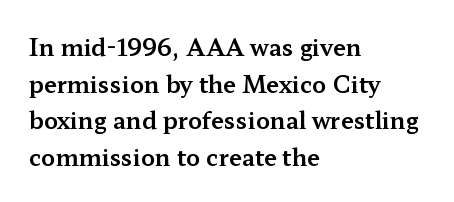
Q: Is the text italic (slanted)? A: No, it is upright.
Q: Is the text underlined? A: No.
Q: How is the paragraph aligned? A: Left-aligned.
Q: Is the spacing between letters normal or unusually wide? A: Normal.
Q: Is the spacing between lines tight, normal or loose? A: Normal.
